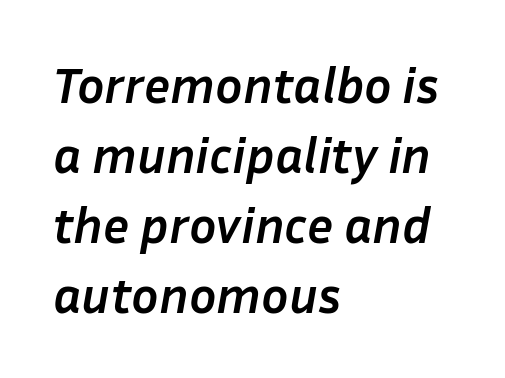
The image shows 51 px semibold type, italic (leaning right); set left-aligned, normal line spacing (1.37x), normal letter spacing, not underlined; low stroke contrast and a medium x-height.
